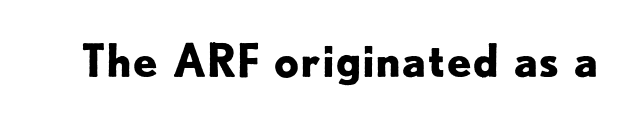
{"serif": "no", "italic": "no", "bold": "yes", "weight": "bold", "width": "normal", "stroke_contrast": "low", "x_height": "small", "monospaced": "no", "underline": "no", "letter_spacing": "normal", "letter_spacing_em": 0.0, "glyph_px": 45}
